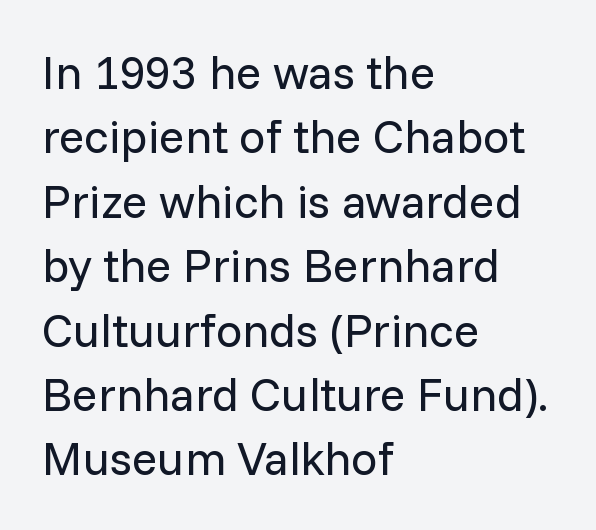
The lines are quadded left. Varying glyph widths throughout — classic text-font behaviour. Only glyphs here, with clear space below each row. Nope, not italic — everything's standing straight. Summary of vertical rhythm: regular, with standard interline spacing.
